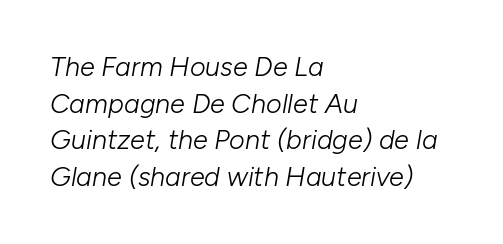
{"italic": "yes", "lean": "right", "slant_degrees": 10, "bold": "no", "underline": "no", "align": "left", "line_spacing": "normal", "line_spacing_ratio": 1.36, "letter_spacing": "normal", "letter_spacing_em": 0.0, "glyph_px": 27}
